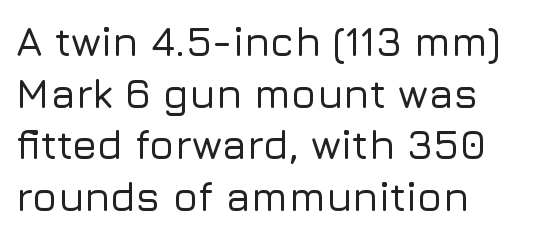
Q: Is the text italic (slanted)? A: No, it is upright.
Q: Is the typeface a serif or a sans-serif typeface? A: Sans-serif.
Q: Is the text underlined? A: No.
Q: How is the paragraph aligned? A: Left-aligned.
Q: Is the spacing between letters normal or unusually wide? A: Normal.
Q: Is the spacing between lines tight, normal or loose? A: Normal.
Q: Width (condensed, normal, or wide)? A: Normal.
Q: Stroke contrast? A: Low.
Q: x-height? A: Medium.
Q: Monospaced? A: No.
